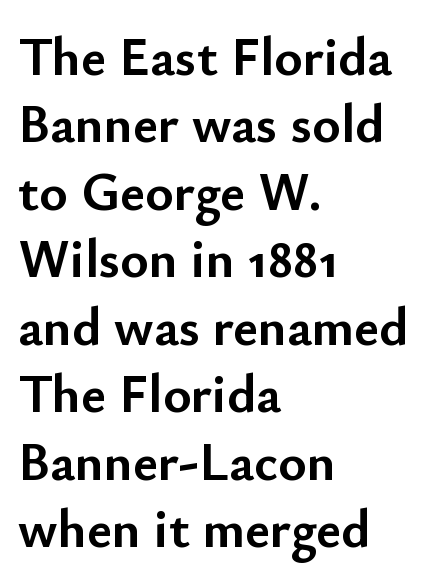
Strokes here are thick enough to call this a true bold. Short note: letters normally spaced. Character widths vary here, with narrow letters taking less room than wide ones. A normal amount of white space separates one row of letters from the next. Underlining? Definitely not there.
